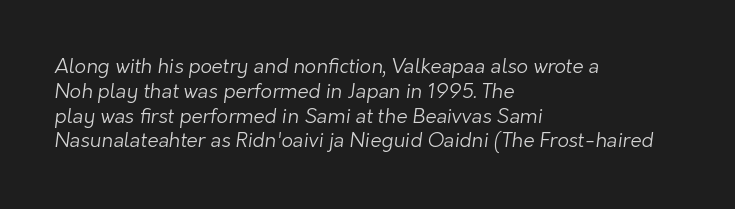
{"bold": "no", "underline": "no", "align": "left", "line_spacing_ratio": 1.24, "letter_spacing": "normal", "letter_spacing_em": 0.0, "glyph_px": 20}
